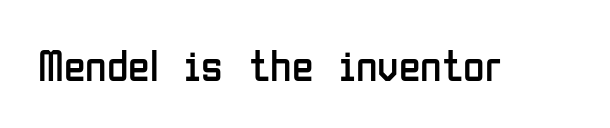
The letterforms sit shoulder to shoulder at normal distance. Typographically, this falls in the sans-serif category. Each row of text sits above clean, open space. Varying glyph widths throughout — classic text-font behaviour. A typesetter would mark this as roman, not italic.
